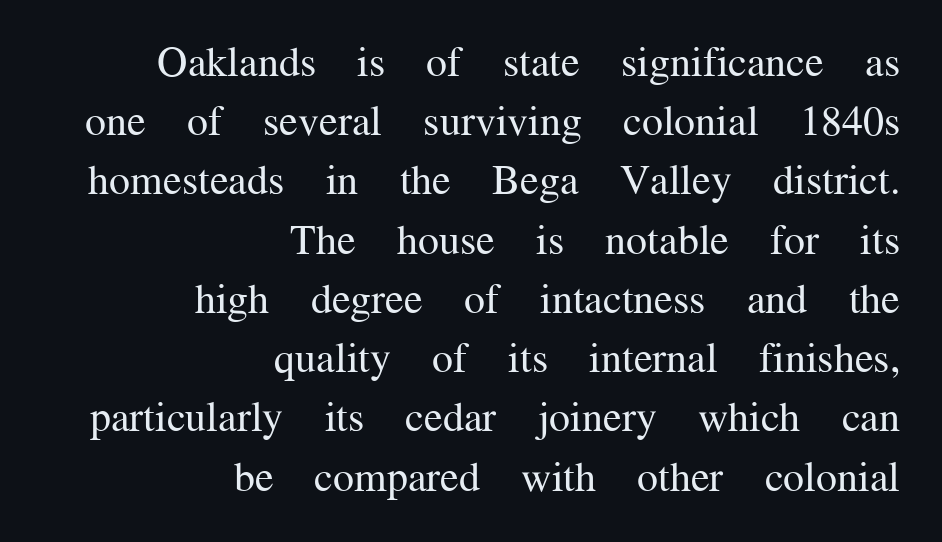
The image shows 42 px regular-weight serif type, upright; set right-aligned, normal line spacing (1.41x), normal letter spacing, not underlined; medium stroke contrast and a medium x-height.
